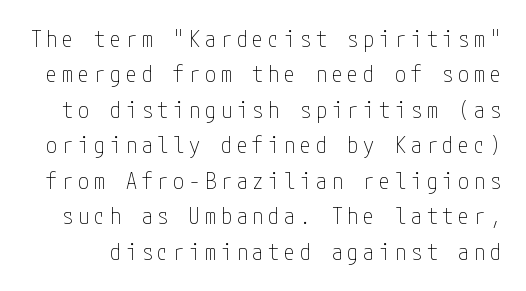
Q: Is the text bold? A: No.
Q: Is the text italic (slanted)? A: No, it is upright.
Q: Is the text underlined? A: No.
Q: Is the spacing between letters normal or unusually wide? A: Unusually wide.
Q: Is the spacing between lines tight, normal or loose? A: Normal.
